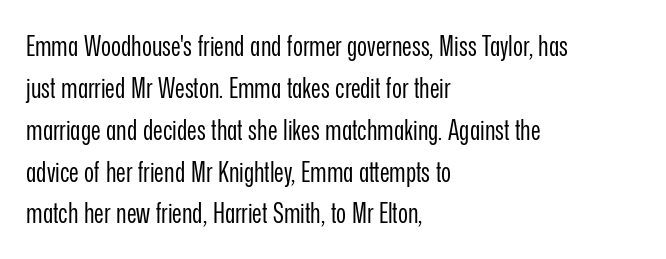
The image shows 27 px text type, upright; set left-aligned, normal line spacing (1.55x), normal letter spacing, not underlined.
